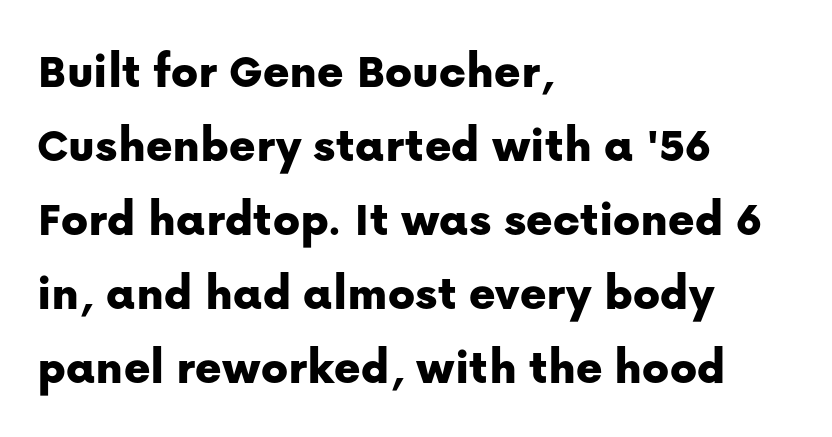
The image shows 50 px sans-serif type, upright; set left-aligned, normal line spacing (1.48x), normal letter spacing, not underlined; low stroke contrast and a medium x-height.
